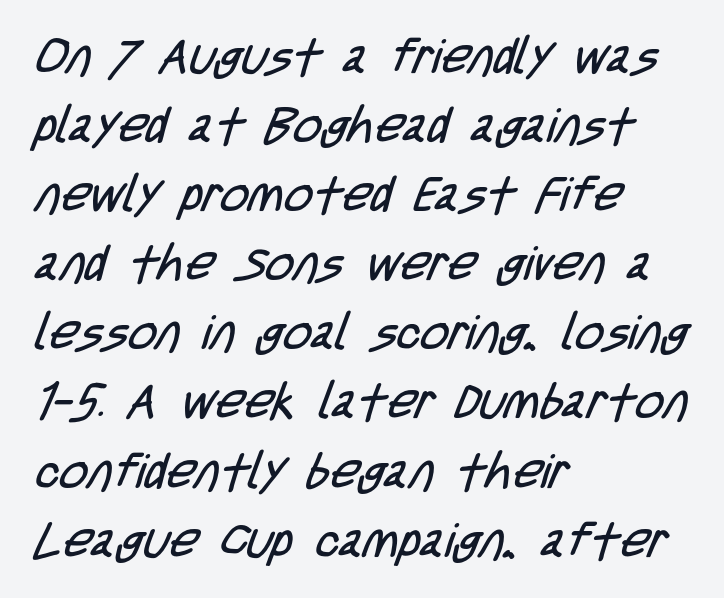
Q: Is the text bold? A: No.
Q: Is the typeface a serif or a sans-serif typeface? A: Sans-serif.
Q: Is the text underlined? A: No.
Q: How is the paragraph aligned? A: Left-aligned.
Q: Is the spacing between letters normal or unusually wide? A: Normal.
Q: Is the spacing between lines tight, normal or loose? A: Normal.
Q: Width (condensed, normal, or wide)? A: Condensed.
Q: Stroke contrast? A: Low.
Q: x-height? A: Large.
Q: Monospaced? A: No.
